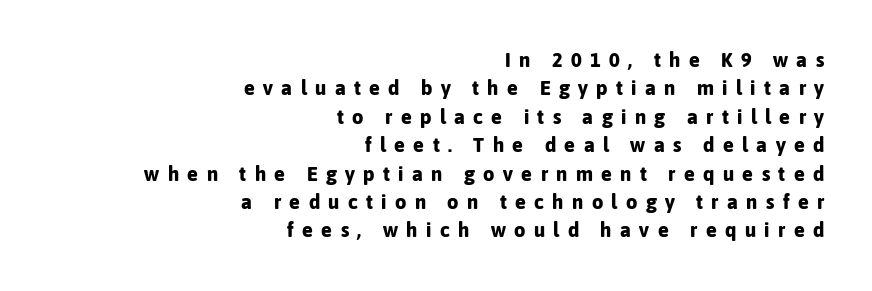
{"italic": "no", "bold": "yes", "underline": "no", "align": "right", "line_spacing": "normal", "line_spacing_ratio": 1.42, "letter_spacing": "wide", "letter_spacing_em": 0.42, "glyph_px": 20}
